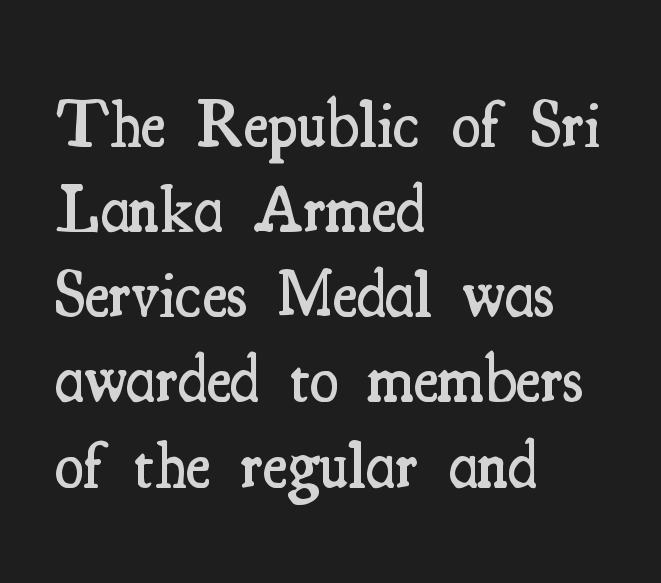
{"serif": "yes", "italic": "no", "bold": "semi", "weight": "semibold", "width": "condensed", "stroke_contrast": "medium", "x_height": "small", "monospaced": "no", "underline": "no", "align": "left", "line_spacing": "normal", "line_spacing_ratio": 1.29, "letter_spacing": "normal", "letter_spacing_em": 0.0, "glyph_px": 66}
